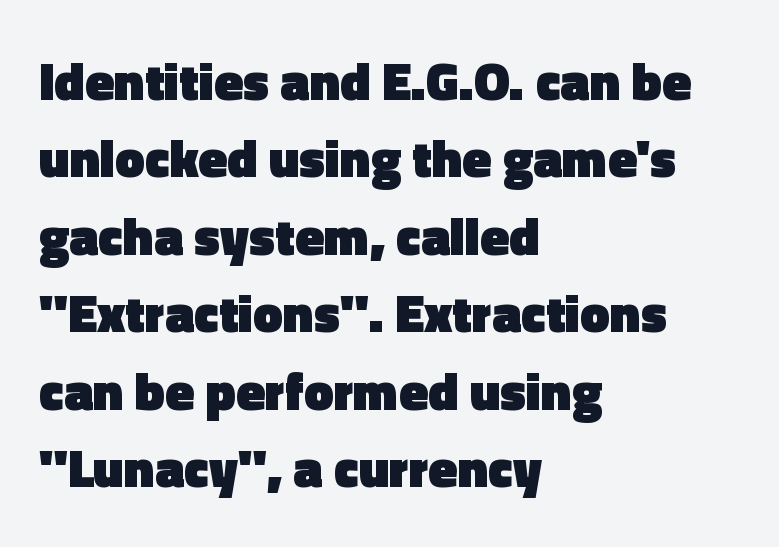
{"serif": "no", "italic": "no", "bold": "yes", "weight": "heavy", "width": "normal", "x_height": "medium", "monospaced": "no", "underline": "no", "align": "left", "line_spacing": "normal", "line_spacing_ratio": 1.46, "letter_spacing": "normal", "letter_spacing_em": 0.0, "glyph_px": 53}
